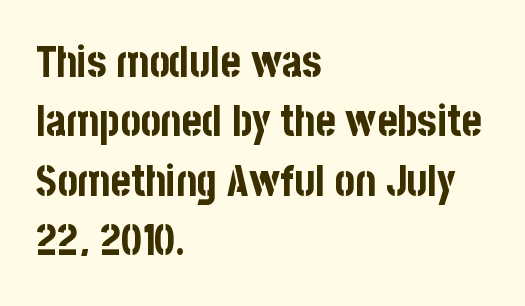
Q: Is the text bold? A: Yes.
Q: Is the text italic (slanted)? A: No, it is upright.
Q: Is the typeface a serif or a sans-serif typeface? A: Sans-serif.
Q: Is the text underlined? A: No.
Q: How is the paragraph aligned? A: Left-aligned.
Q: Is the spacing between letters normal or unusually wide? A: Normal.
Q: Is the spacing between lines tight, normal or loose? A: Normal.
Q: Width (condensed, normal, or wide)? A: Condensed.
Q: Stroke contrast? A: Low.
Q: x-height? A: Large.
Q: Monospaced? A: No.
